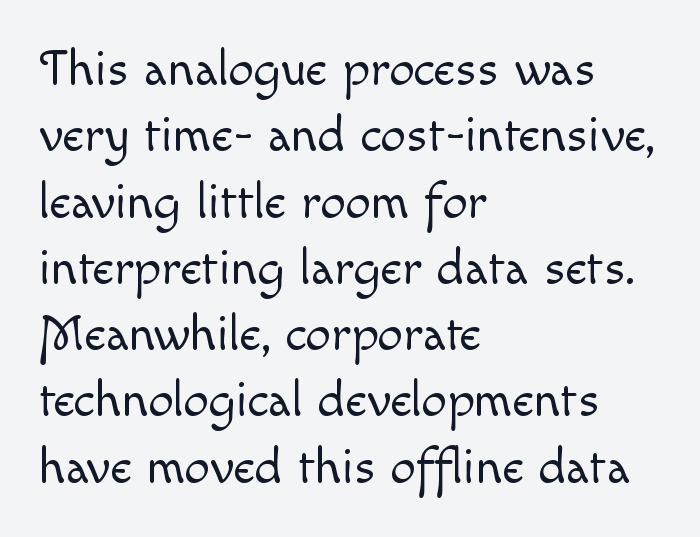
{"italic": "no", "bold": "no", "weight": "light", "width": "normal", "x_height": "small", "monospaced": "no", "underline": "no", "align": "left", "line_spacing": "normal", "line_spacing_ratio": 1.3, "letter_spacing": "normal", "letter_spacing_em": 0.0, "glyph_px": 51}
